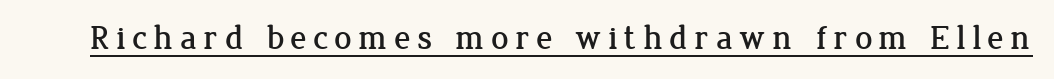
The image shows 34 px serif type, upright; set underlined; low stroke contrast and a medium x-height.
